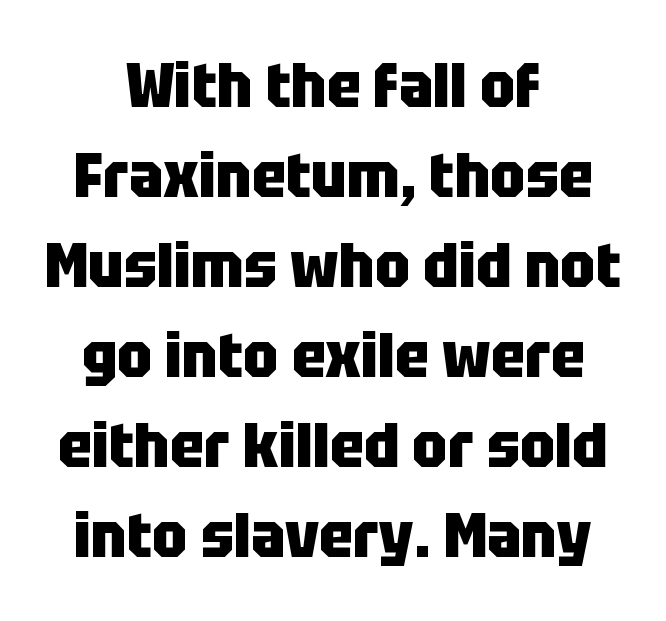
The passage is arranged like a title page — every line centered. Are there feet on the stems? There aren't — it's a sans. The area under the type is left untouched. Whoever set this chose a conventional vertical rhythm. The face used here is rendered with its standard letterfit. Emphasis by weight is at full strength: bold.
